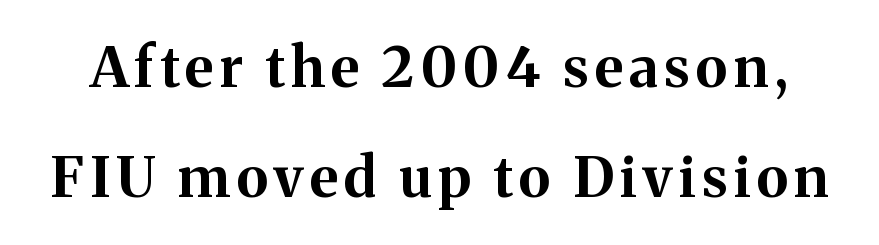
Quick note: interline space is abundant. The passage shown is typed in a proportional face where columns would drift. Posture: straight, roman, zero tilt. You'd pick this weight for a headline — it's a proper bold.
